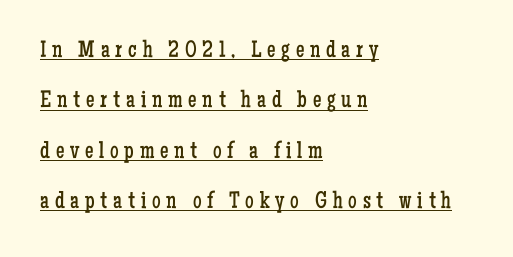
{"italic": "no", "bold": "no", "underline": "yes", "align": "left", "line_spacing": "loose", "line_spacing_ratio": 2.1, "letter_spacing": "wide", "letter_spacing_em": 0.24, "glyph_px": 24}
